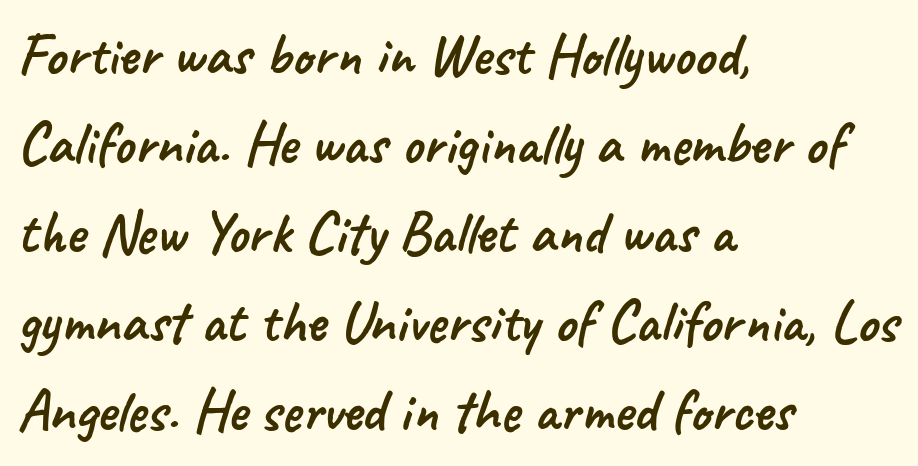
Q: Is the typeface a serif or a sans-serif typeface? A: Sans-serif.
Q: Is the text underlined? A: No.
Q: How is the paragraph aligned? A: Left-aligned.
Q: Is the spacing between letters normal or unusually wide? A: Normal.
Q: Is the spacing between lines tight, normal or loose? A: Normal.
Q: Width (condensed, normal, or wide)? A: Normal.
Q: Stroke contrast? A: Low.
Q: x-height? A: Small.
Q: Monospaced? A: No.
